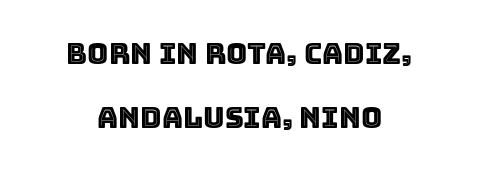
The image shows 29 px text type, upright; set loose line spacing (2.21x), normal letter spacing, not underlined; a large x-height.
